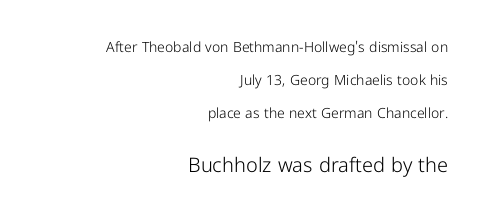
The image shows 20 px text type, upright; set right-aligned, loose line spacing (2.35x), normal letter spacing, not underlined; the second (bottom) block is 1.43x larger.
